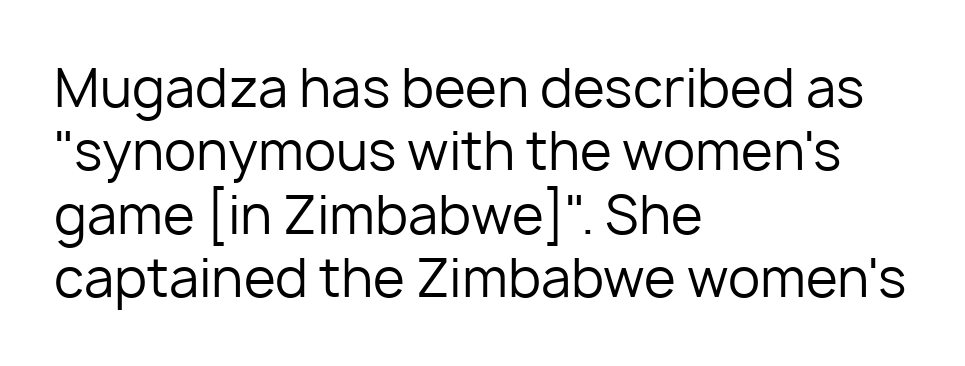
Each letter keeps its own natural width here, so spacing adapts to shape. Rule under the text: the space is simply empty. Weight: in the light-to-regular range. Compared with a centered layout, this one pins lines to the left instead. Posture: straight, roman, zero tilt.
